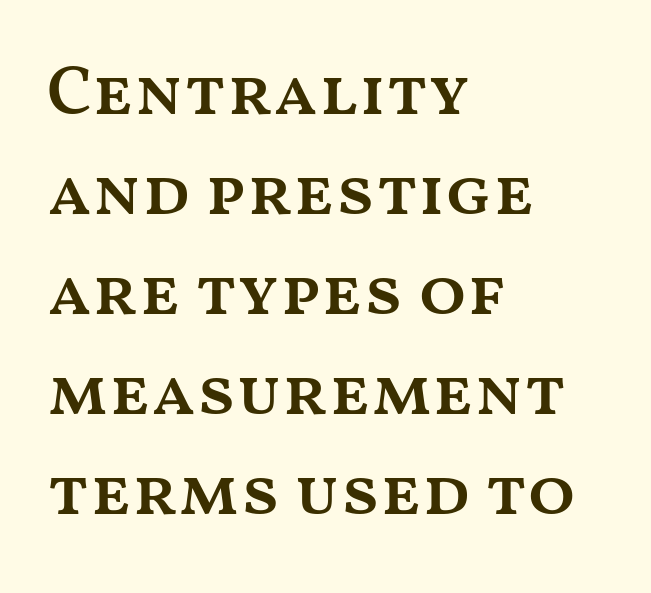
Q: Is the text bold? A: Semi-bold.
Q: Is the text italic (slanted)? A: No, it is upright.
Q: Is the text underlined? A: No.
Q: How is the paragraph aligned? A: Left-aligned.
Q: Is the spacing between letters normal or unusually wide? A: Normal.
Q: Is the spacing between lines tight, normal or loose? A: Normal.
Q: Width (condensed, normal, or wide)? A: Wide.
Q: Stroke contrast? A: Medium.
Q: x-height? A: Medium.
Q: Monospaced? A: No.
